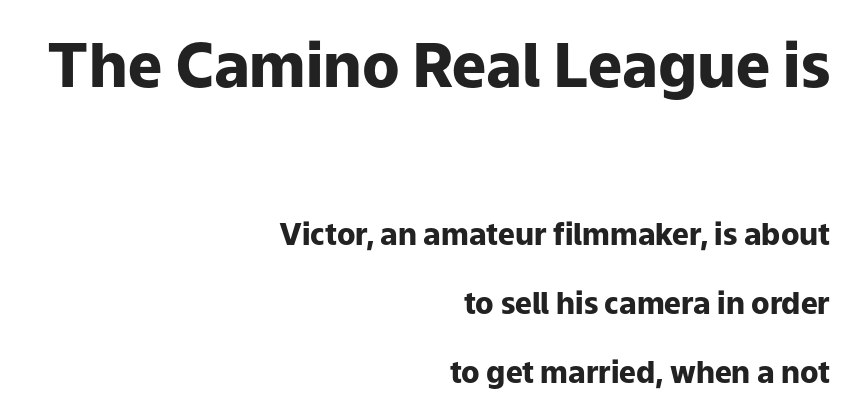
Q: Is the text bold? A: Yes.
Q: Is the text italic (slanted)? A: No, it is upright.
Q: Is the typeface a serif or a sans-serif typeface? A: Sans-serif.
Q: Is the text underlined? A: No.
Q: How is the paragraph aligned? A: Right-aligned.
Q: Is the spacing between letters normal or unusually wide? A: Normal.
Q: Is the spacing between lines tight, normal or loose? A: Loose.
Q: Which block of text is set in a larger size, the first (top) or the second (bottom)? A: The first (top) one.
Q: Width (condensed, normal, or wide)? A: Normal.
Q: Stroke contrast? A: Low.
Q: x-height? A: Medium.
Q: Monospaced? A: No.
